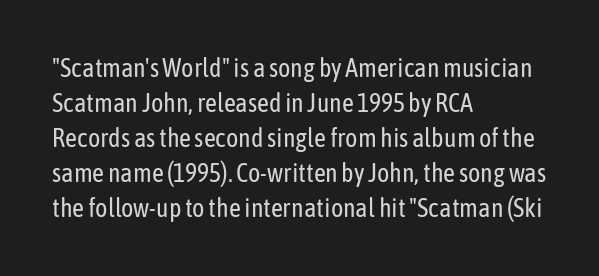
Q: Is the text bold? A: No.
Q: Is the text italic (slanted)? A: No, it is upright.
Q: Is the text underlined? A: No.
Q: How is the paragraph aligned? A: Left-aligned.
Q: Is the spacing between letters normal or unusually wide? A: Normal.
Q: Is the spacing between lines tight, normal or loose? A: Normal.
